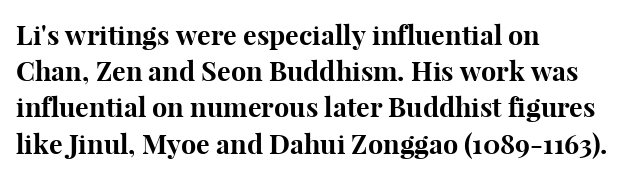
Does the weight exceed regular? Yes, all the way to bold. Inter-character spacing is left at the font's built-in metrics. If you drew a ruler down the left edge, every line would touch it. Only glyphs here, with clear space below each row. This sample keeps an unexceptional amount of space between lines.
